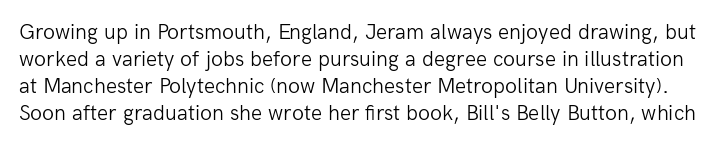
The image shows 22 px text type, upright; set line spacing 1.22x, normal letter spacing, not underlined.
